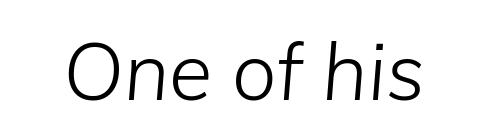
{"italic": "yes", "lean": "right", "slant_degrees": 5, "bold": "no", "weight": "light", "width": "normal", "stroke_contrast": "low", "x_height": "medium", "monospaced": "no", "underline": "no", "letter_spacing": "normal", "letter_spacing_em": 0.0, "glyph_px": 79}
